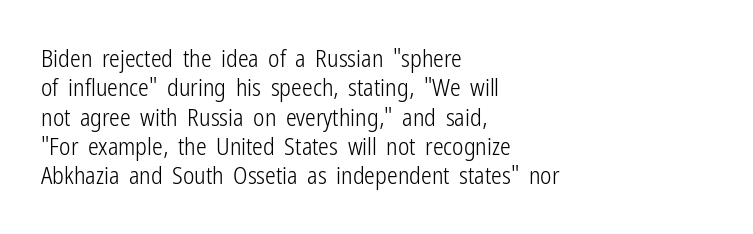
The image shows 24 px text type, upright; set left-aligned, line spacing 1.22x, normal letter spacing, not underlined.
